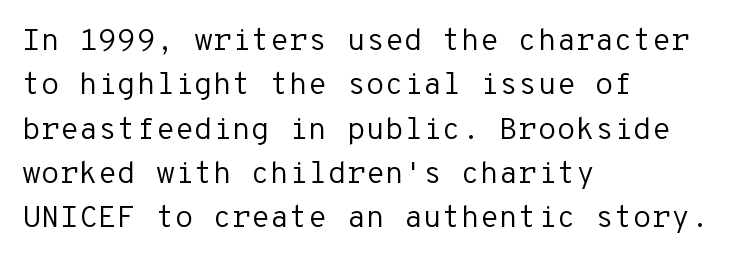
{"serif": "no", "italic": "no", "bold": "no", "weight": "regular", "width": "normal", "stroke_contrast": "low", "x_height": "medium", "monospaced": "yes", "underline": "no", "align": "left", "line_spacing": "normal", "line_spacing_ratio": 1.43, "letter_spacing": "normal", "letter_spacing_em": 0.0, "glyph_px": 31}
